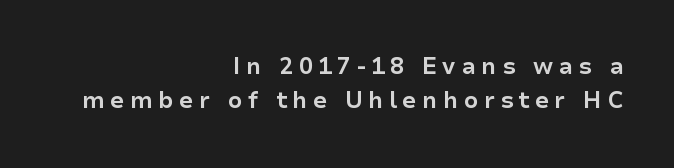
{"italic": "no", "bold": "yes", "underline": "no", "align": "right", "line_spacing": "normal", "line_spacing_ratio": 1.48, "letter_spacing": "wide", "letter_spacing_em": 0.23, "glyph_px": 23}
